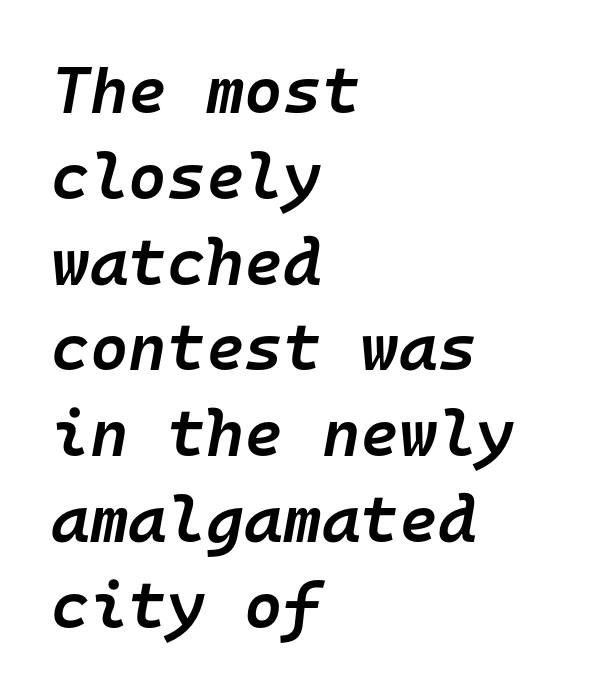
Is this a fixed-width face? Yes — each glyph sits in an identical cell. Alignment: flush left. The typesetting leans somewhat heavy: a semibold. Notice how descenders clear the ascenders below comfortably — that's standard leading. Descender tails drop into unmarked territory.
